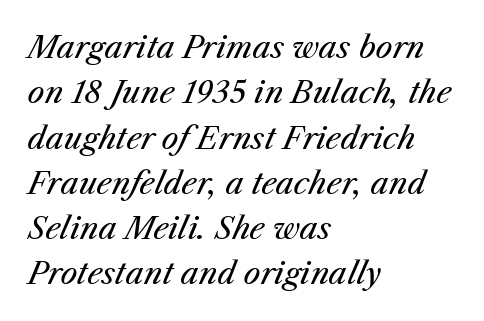
The image shows 30 px regular-weight type, italic (leaning right); set left-aligned, normal line spacing (1.51x), normal letter spacing, not underlined; medium stroke contrast and a medium x-height.
